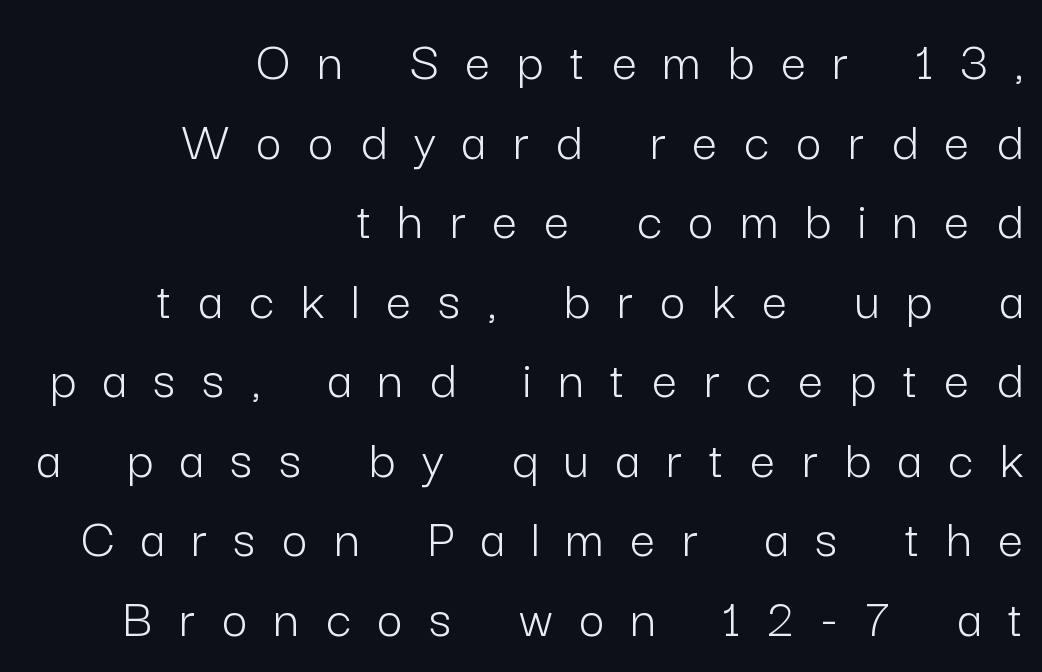
The image shows 56 px light sans-serif type, upright; set right-aligned, normal line spacing (1.42x), unusually wide letter spacing (+0.48 em), not underlined; low stroke contrast and a medium x-height.
